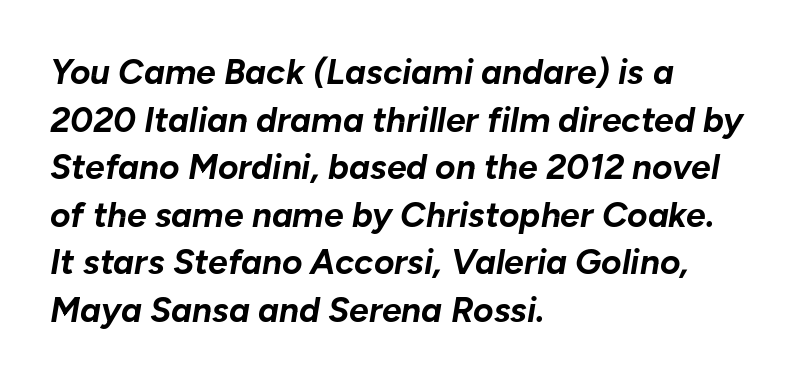
Would a proofreader flag this as italicized? Yes. The line-height multiplier appears to be the usual default. Look at the stroke-to-counter ratio: heavy, a bold. A typesetter would call this proportional, since set widths differ per character.
